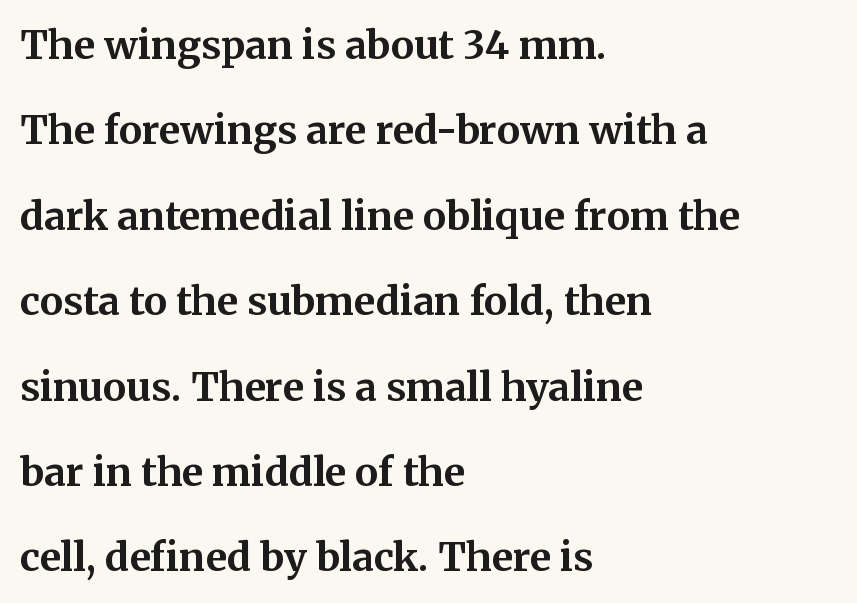
The image shows 39 px bold serif type, upright; set left-aligned, loose line spacing (2.19x), normal letter spacing, not underlined; medium stroke contrast and a medium x-height.
